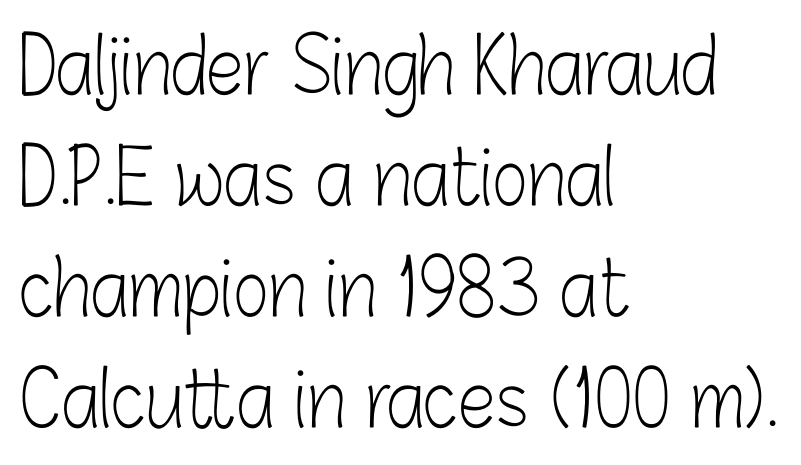
Typeset ragged right — the left edge is the straight one. On a weight scale, this lands at 450 or below. Line spacing here is normal. Nobody touched the tracking dial on this one. Font category for this specimen: sans-serif. Ascenders rise straight up at ninety degrees.
